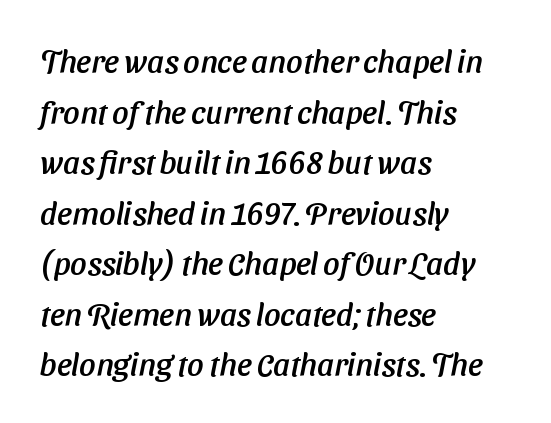
In terms of leading, this rendering sits right in the middle. This sample uses a sans-serif face. The passage is arranged the way most books set body copy — flush left. Lines of text with bare space underneath.
